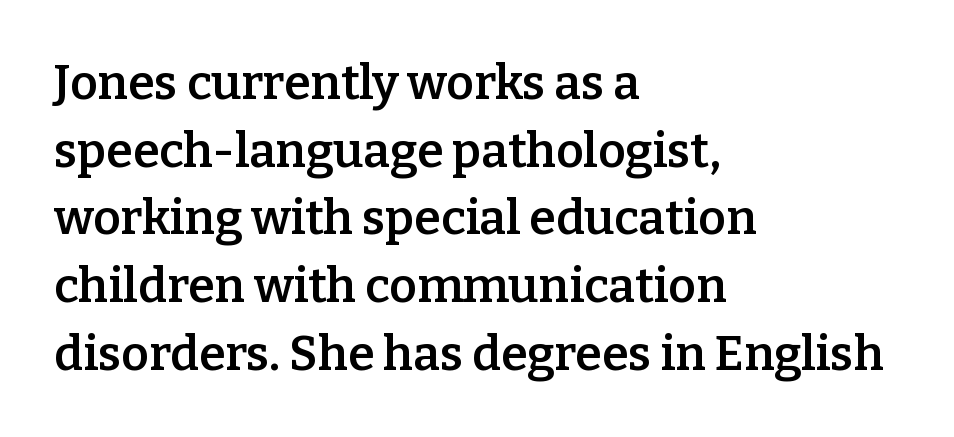
Q: Is the text bold? A: Semi-bold.
Q: Is the text italic (slanted)? A: No, it is upright.
Q: Is the typeface a serif or a sans-serif typeface? A: Serif.
Q: Is the text underlined? A: No.
Q: How is the paragraph aligned? A: Left-aligned.
Q: Is the spacing between letters normal or unusually wide? A: Normal.
Q: Is the spacing between lines tight, normal or loose? A: Normal.
Q: Width (condensed, normal, or wide)? A: Normal.
Q: Stroke contrast? A: Low.
Q: x-height? A: Medium.
Q: Monospaced? A: No.
